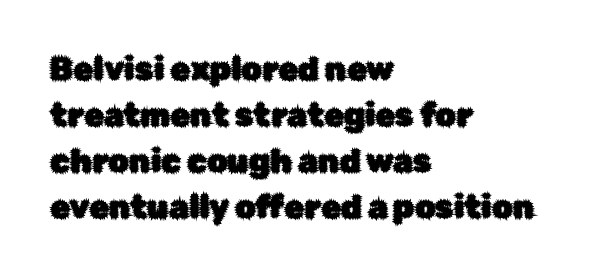
If you measured baseline to baseline, you'd find a middling distance. Characters remain perfectly vertical along every line. The text was rendered using a sans face with plain stroke endings. Is this a fixed-width face? No — the glyphs have proportional, varying widths. The specimen omits any rule beneath the text block's lines.
